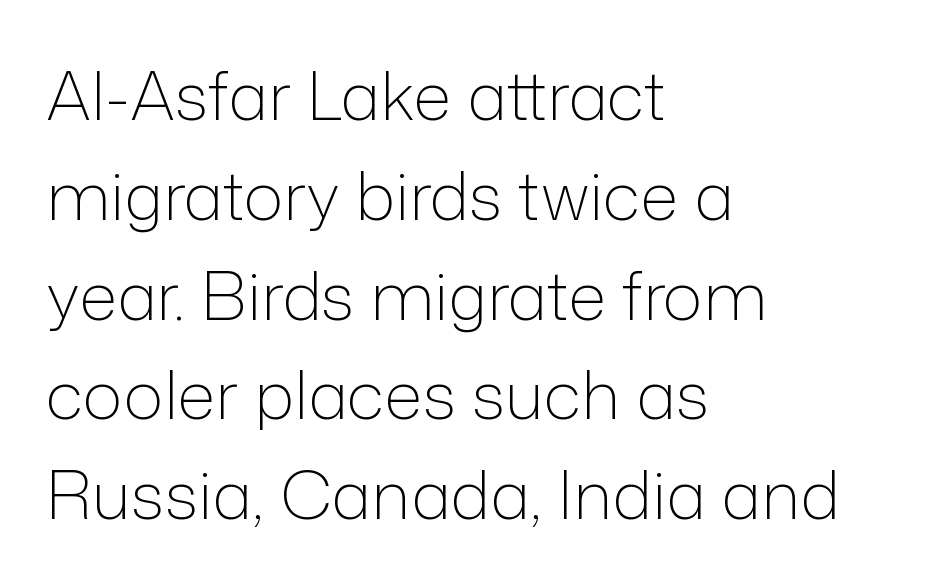
{"serif": "no", "italic": "no", "bold": "no", "weight": "light", "width": "normal", "stroke_contrast": "low", "x_height": "medium", "monospaced": "no", "underline": "no", "align": "left", "line_spacing": "normal", "line_spacing_ratio": 1.49, "letter_spacing": "normal", "letter_spacing_em": 0.0, "glyph_px": 67}
